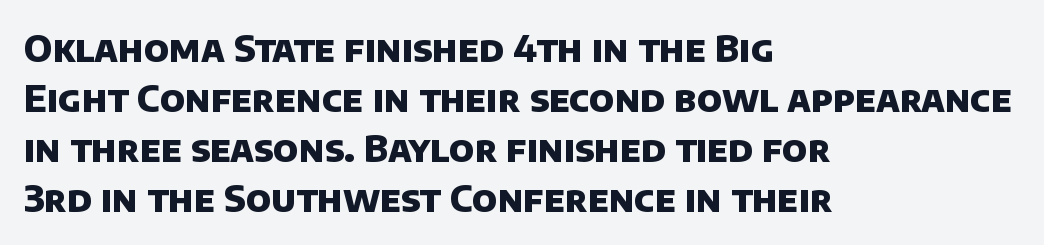
Look at the bottom of the vertical strokes: they stop flat, with no serifs. The lines are quadded left. Spacing verdict: proportional, widths tailored to each character. The characters look thick and weighty, a clear bold. Each row of text sits above clean, open space.
